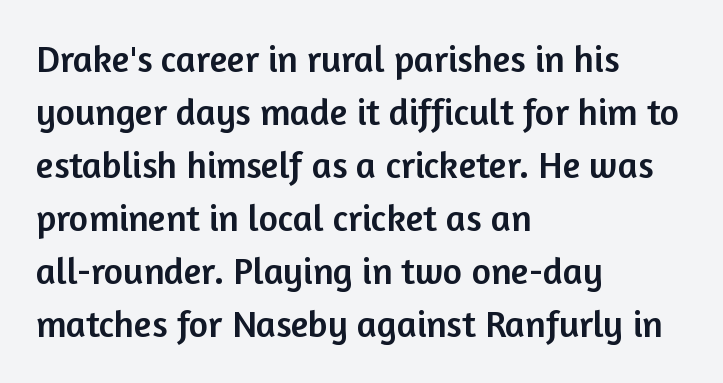
The gap between lines stays unmarked. This block has exactly the height ordinary leading produces. The face used here is proportionally spaced, like ordinary book or web type. This rendering employs a face without finishing strokes, i.e., a sans-serif. Posture: upright roman.
